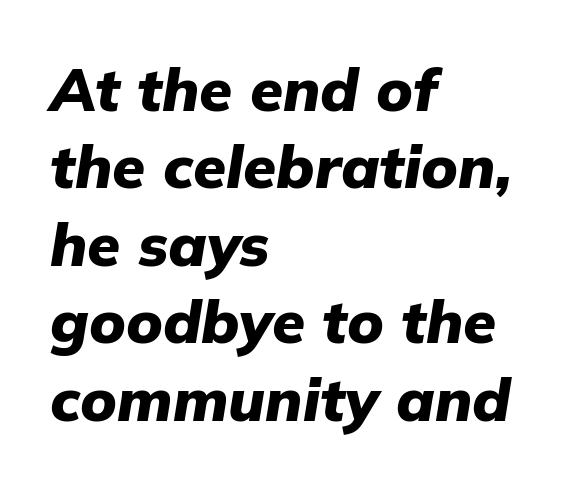
{"italic": "yes", "lean": "right", "slant_degrees": 9, "bold": "yes", "weight": "heavy", "width": "normal", "stroke_contrast": "low", "x_height": "medium", "monospaced": "no", "underline": "no", "align": "left", "line_spacing": "normal", "line_spacing_ratio": 1.29, "letter_spacing": "normal", "letter_spacing_em": 0.0, "glyph_px": 60}
